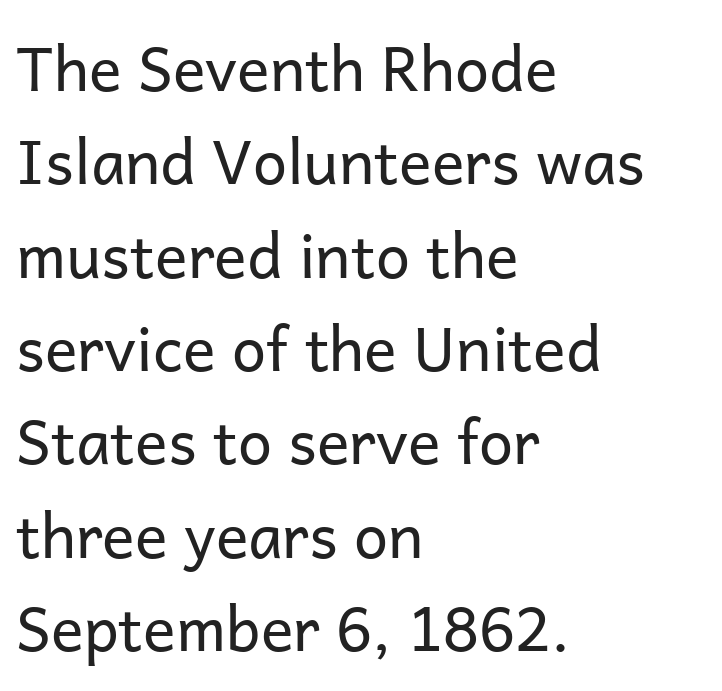
{"serif": "no", "italic": "no", "bold": "no", "weight": "regular", "width": "normal", "stroke_contrast": "low", "x_height": "medium", "monospaced": "no", "underline": "no", "align": "left", "line_spacing": "normal", "line_spacing_ratio": 1.53, "letter_spacing": "normal", "letter_spacing_em": 0.0, "glyph_px": 61}
